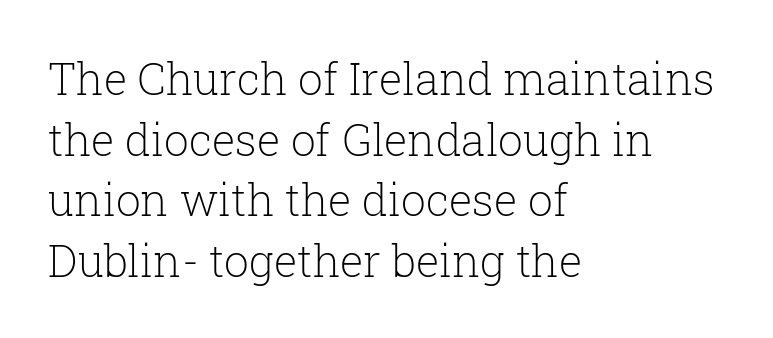
{"serif": "yes", "italic": "no", "bold": "no", "weight": "light", "width": "normal", "stroke_contrast": "low", "x_height": "medium", "monospaced": "no", "underline": "no", "align": "left", "line_spacing": "normal", "line_spacing_ratio": 1.38, "letter_spacing": "normal", "letter_spacing_em": 0.0, "glyph_px": 44}
